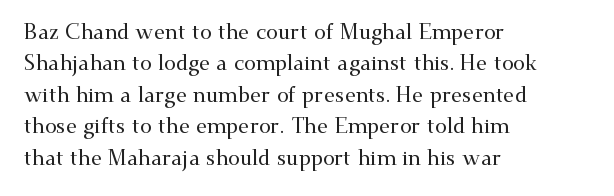
Unmarked baselines from the first word to the last. Every character sits straight up, as roman type does. The lines in this sample share a left origin and differ only in where they stop. Summary of vertical rhythm: regular, with standard interline spacing. Inter-character spacing is left at the font's built-in metrics.
